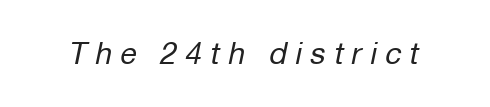
Q: Is the text bold? A: No.
Q: Is the text italic (slanted)? A: Yes, it leans right by about 12 degrees.
Q: Is the text underlined? A: No.
Q: Is the spacing between letters normal or unusually wide? A: Unusually wide.
Q: Width (condensed, normal, or wide)? A: Normal.
Q: Stroke contrast? A: Low.
Q: x-height? A: Medium.
Q: Monospaced? A: No.
